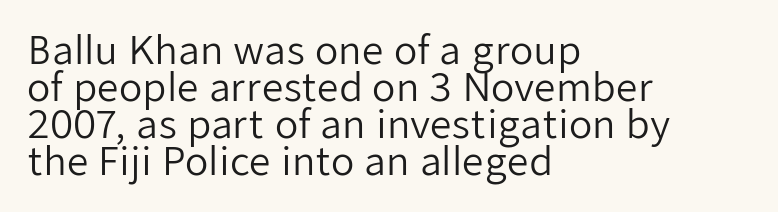
The image shows 38 px regular-weight sans-serif type, upright; set left-aligned, tight line spacing (0.97x), normal letter spacing, not underlined; low stroke contrast and a medium x-height.
